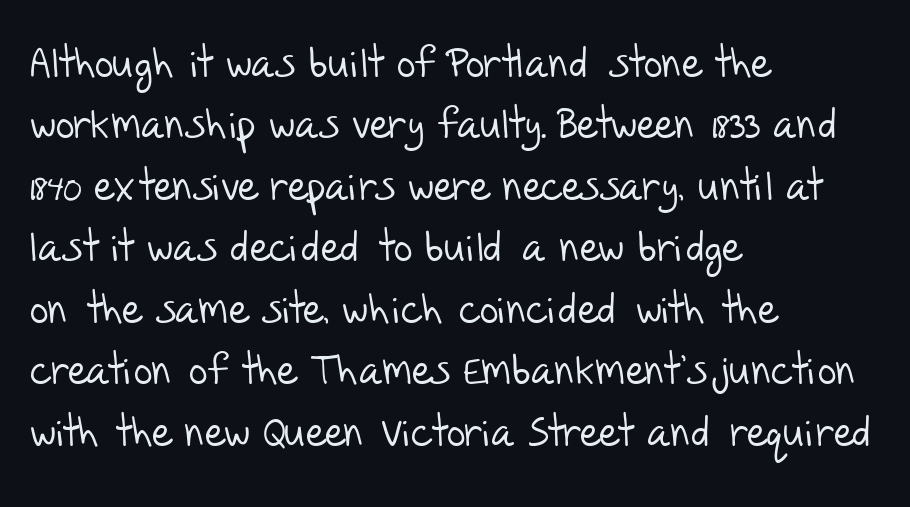
No word sits above an underline. Each letter keeps its own natural width here, so spacing adapts to shape. The font family rendered here belongs to the sans-serif group. Inter-character spacing is left at the font's built-in metrics. Counters stay open thanks to moderate or lighter strokes. Typeset ragged right — the left edge is the straight one.
